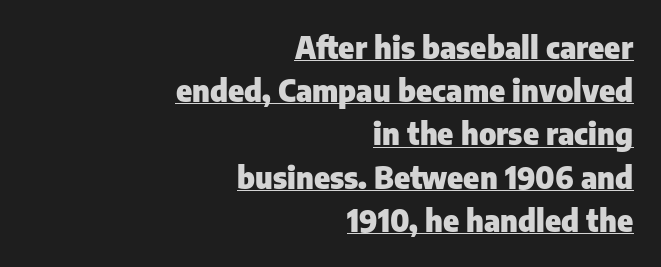
Q: Is the text bold? A: Yes.
Q: Is the text italic (slanted)? A: No, it is upright.
Q: Is the typeface a serif or a sans-serif typeface? A: Sans-serif.
Q: Is the text underlined? A: Yes.
Q: How is the paragraph aligned? A: Right-aligned.
Q: Is the spacing between letters normal or unusually wide? A: Normal.
Q: Is the spacing between lines tight, normal or loose? A: Normal.
Q: Width (condensed, normal, or wide)? A: Normal.
Q: Stroke contrast? A: Low.
Q: x-height? A: Medium.
Q: Monospaced? A: No.
